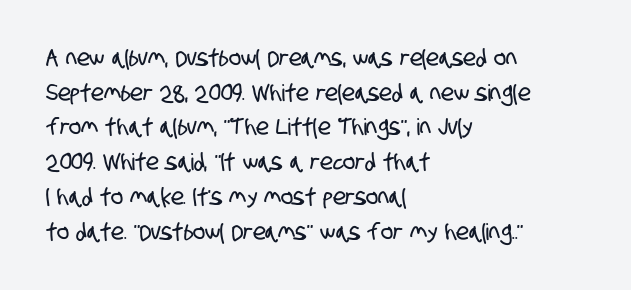
The image shows 23 px text type; set left-aligned, normal line spacing (1.51x), normal letter spacing, not underlined.
